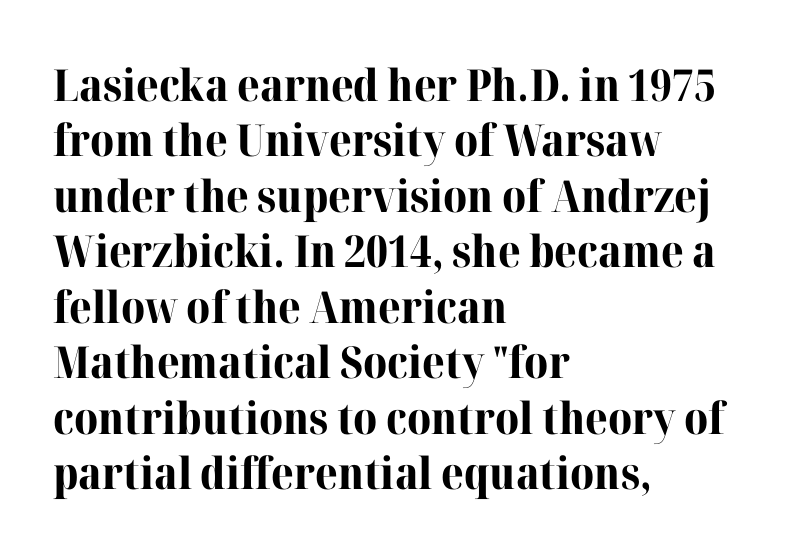
Q: Is the text bold? A: Yes.
Q: Is the text italic (slanted)? A: No, it is upright.
Q: Is the typeface a serif or a sans-serif typeface? A: Serif.
Q: Is the text underlined? A: No.
Q: How is the paragraph aligned? A: Left-aligned.
Q: Is the spacing between letters normal or unusually wide? A: Normal.
Q: Is the spacing between lines tight, normal or loose? A: Normal.
Q: Width (condensed, normal, or wide)? A: Normal.
Q: Stroke contrast? A: High.
Q: x-height? A: Medium.
Q: Monospaced? A: No.
